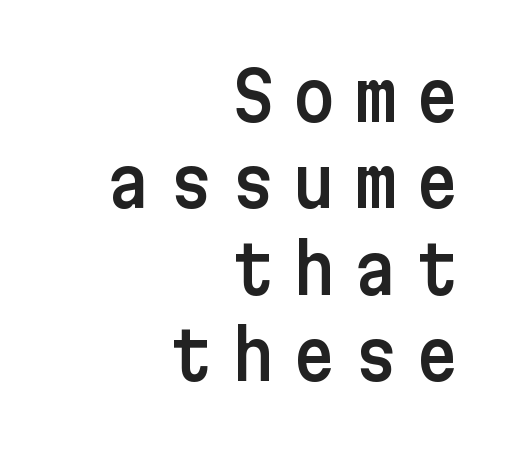
{"serif": "no", "italic": "no", "width": "normal", "stroke_contrast": "low", "x_height": "medium", "underline": "no", "align": "right", "line_spacing": "normal", "line_spacing_ratio": 1.29, "letter_spacing": "wide", "letter_spacing_em": 0.27, "glyph_px": 67}
